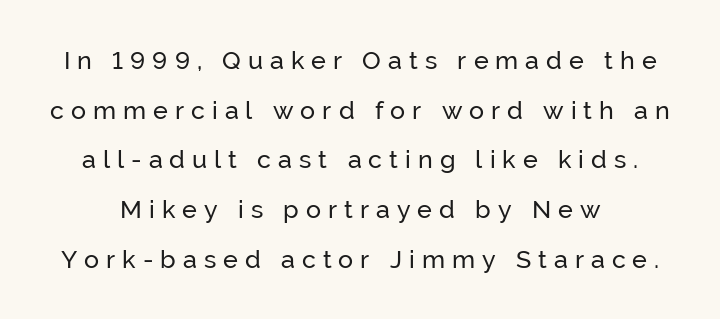
The passage shown stacks its lines with a broad gap. Letter spacing: wide. Posture: upright roman. The gap between lines stays unmarked.
